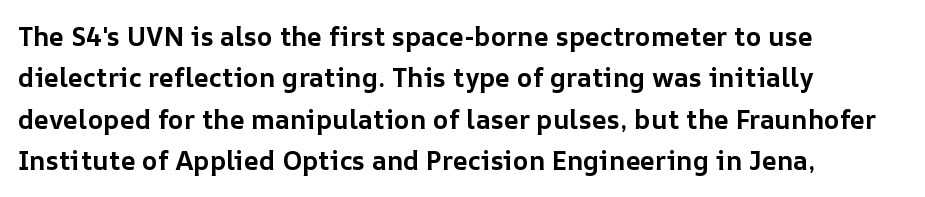
{"italic": "no", "bold": "yes", "underline": "no", "align": "left", "line_spacing": "normal", "line_spacing_ratio": 1.59, "letter_spacing": "normal", "letter_spacing_em": 0.0, "glyph_px": 26}
